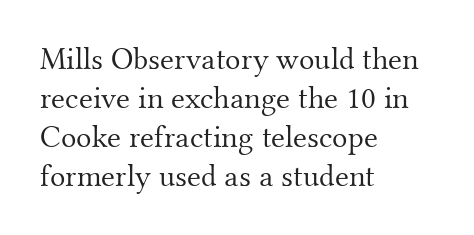
{"serif": "yes", "italic": "no", "bold": "no", "weight": "light", "width": "normal", "stroke_contrast": "medium", "x_height": "small", "monospaced": "no", "underline": "no", "align": "left", "line_spacing_ratio": 1.22, "letter_spacing": "normal", "letter_spacing_em": 0.0, "glyph_px": 32}
